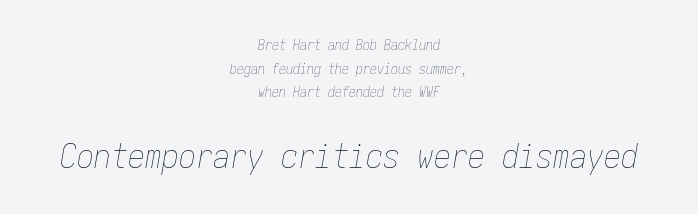
Q: Is the text bold? A: No.
Q: Is the text italic (slanted)? A: Yes, it leans right by about 10 degrees.
Q: Is the text underlined? A: No.
Q: How is the paragraph aligned? A: Centered.
Q: Is the spacing between letters normal or unusually wide? A: Normal.
Q: Is the spacing between lines tight, normal or loose? A: Normal.
Q: Which block of text is set in a larger size, the first (top) or the second (bottom)? A: The second (bottom) one.
Q: Width (condensed, normal, or wide)? A: Condensed.
Q: Stroke contrast? A: Low.
Q: x-height? A: Medium.
